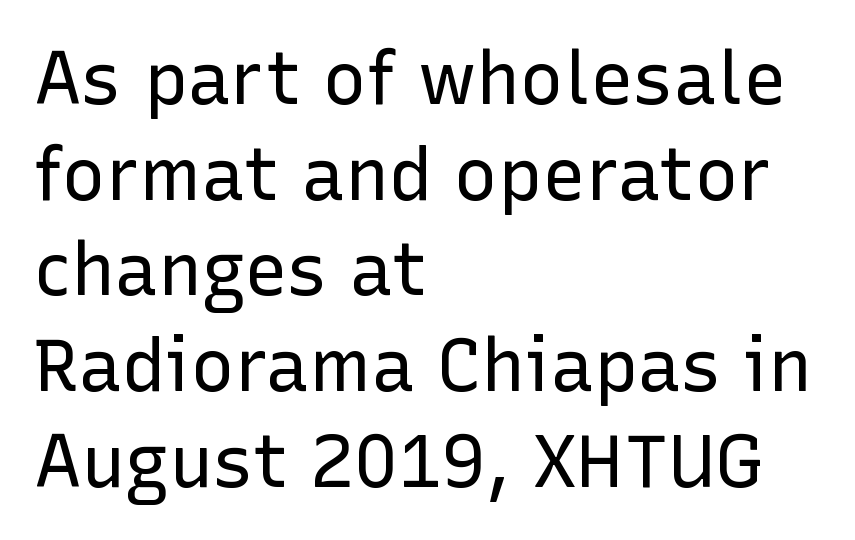
The image shows 73 px regular-weight sans-serif type, upright; set left-aligned, normal line spacing (1.31x), normal letter spacing, not underlined; low stroke contrast and a medium x-height.
